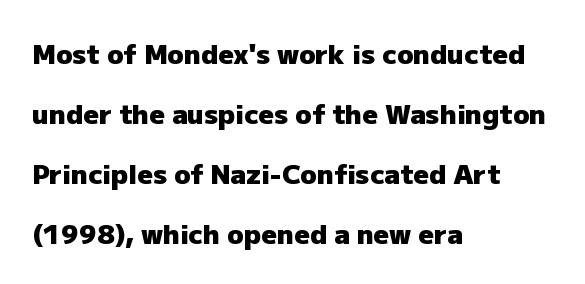
The image shows 27 px bold type, upright; set left-aligned, loose line spacing (2.22x), normal letter spacing, not underlined.
